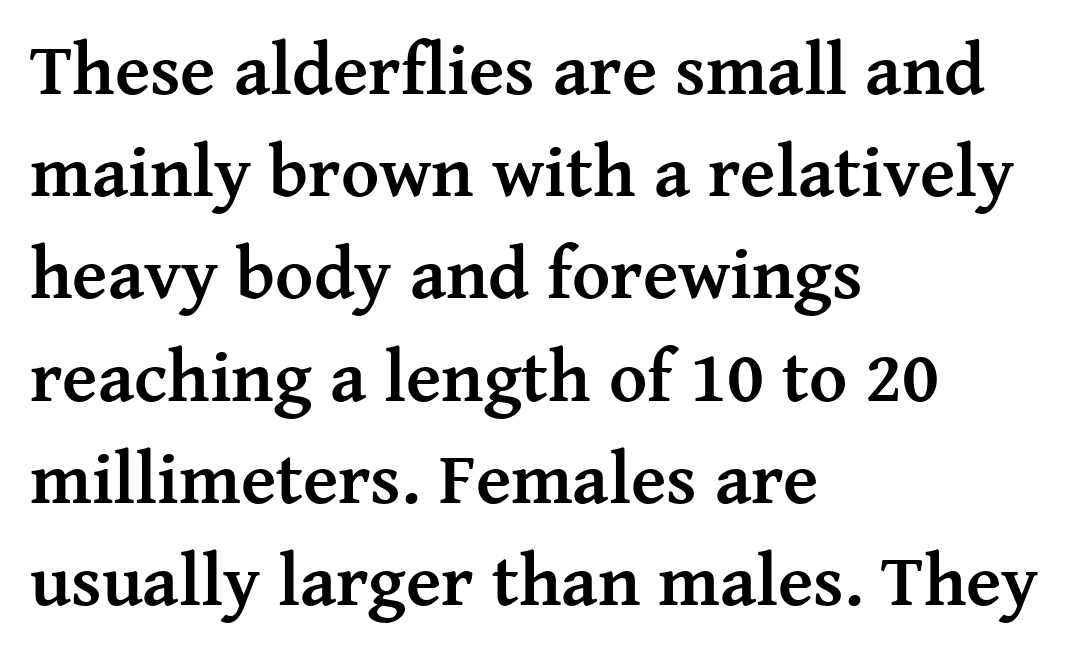
The image shows 73 px semibold serif type, upright; set left-aligned, normal line spacing (1.4x), normal letter spacing, not underlined; medium stroke contrast and a medium x-height.
